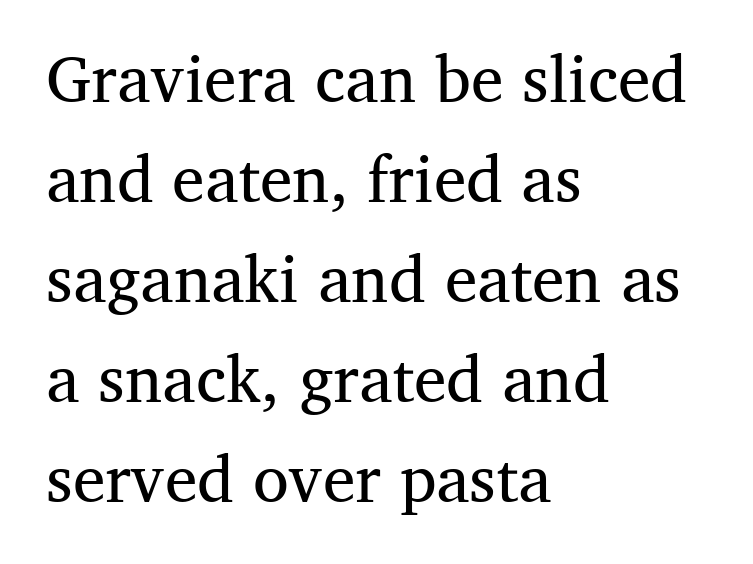
The image shows 65 px regular-weight serif type, upright; set left-aligned, normal line spacing (1.54x), normal letter spacing, not underlined; medium stroke contrast and a medium x-height.
